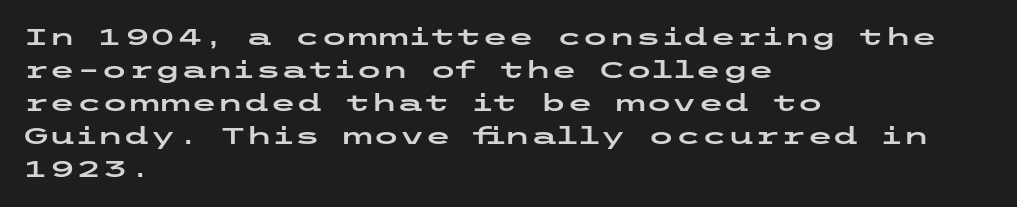
{"italic": "no", "underline": "no", "align": "left", "line_spacing": "normal", "line_spacing_ratio": 1.38, "letter_spacing": "normal", "letter_spacing_em": 0.0, "glyph_px": 24}
